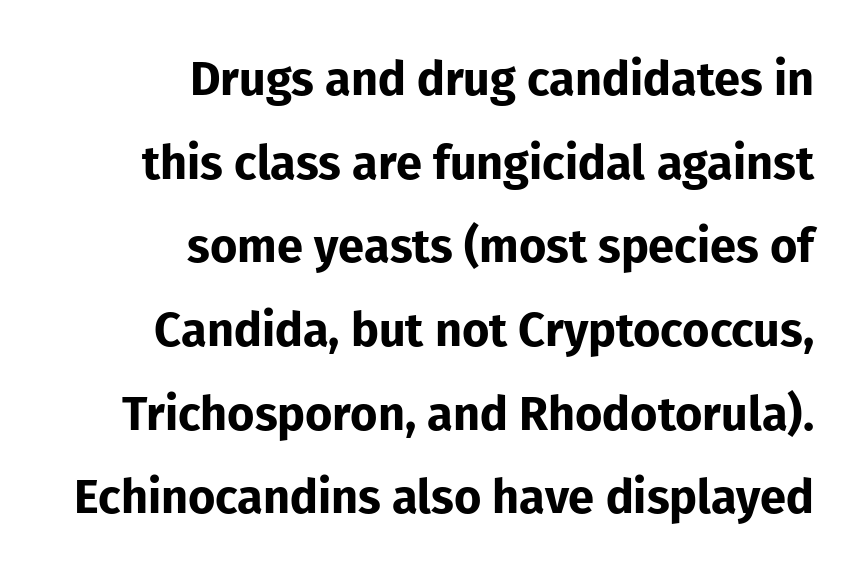
{"serif": "no", "italic": "no", "bold": "yes", "weight": "bold", "width": "normal", "stroke_contrast": "low", "x_height": "medium", "monospaced": "no", "underline": "no", "align": "right", "line_spacing_ratio": 1.78, "letter_spacing": "normal", "letter_spacing_em": 0.0, "glyph_px": 47}
